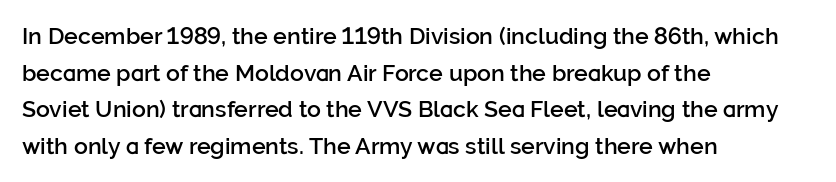
{"italic": "no", "bold": "semi", "underline": "no", "align": "left", "line_spacing": "normal", "line_spacing_ratio": 1.59, "letter_spacing": "normal", "letter_spacing_em": 0.0, "glyph_px": 23}
